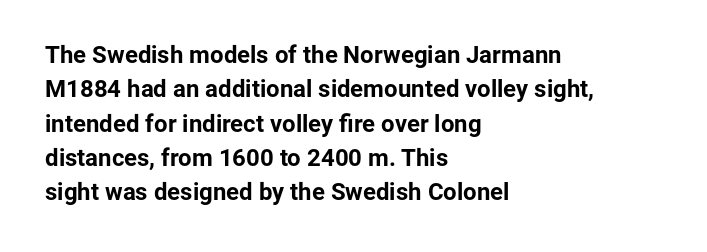
{"italic": "no", "bold": "yes", "underline": "no", "align": "left", "line_spacing": "normal", "line_spacing_ratio": 1.43, "letter_spacing": "normal", "letter_spacing_em": 0.0, "glyph_px": 24}
